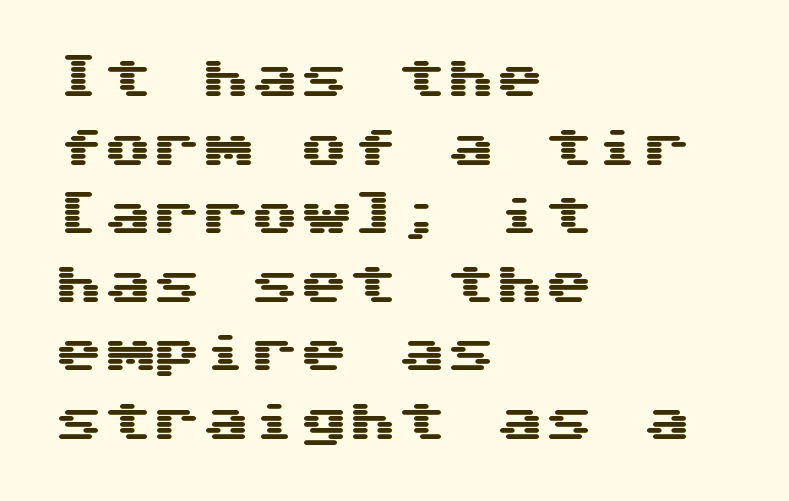
This is the regular roman posture of the typeface. You could call the tracking neutral — neither tight nor loose. The passage shown is typeset with a sans-serif family. Notice how the passage keeps a crisp vertical edge on the left only. Regular leading.
